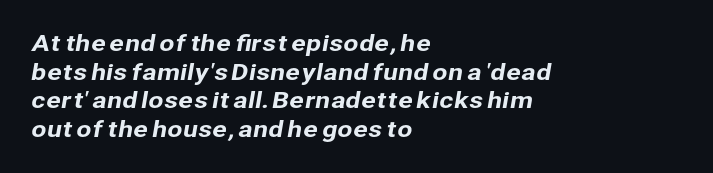
{"underline": "no", "align": "left", "line_spacing": "normal", "line_spacing_ratio": 1.3, "letter_spacing": "normal", "letter_spacing_em": 0.0, "glyph_px": 22}
